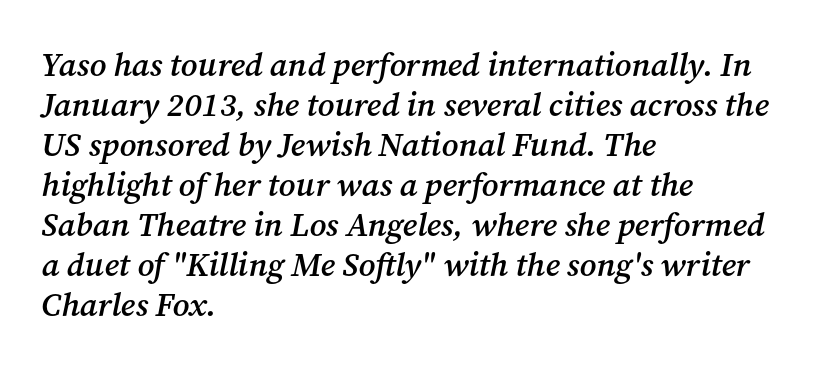
Characters follow at the spacing the type designer built in. Set as a demibold, roughly 600 on the weight scale. The glyphs are unaccompanied by any horizontal stroke below them. You could not count columns in this text — the font is proportionally spaced. Notice how the stems are inclined rather than vertical — that's the hallmark of italics.
